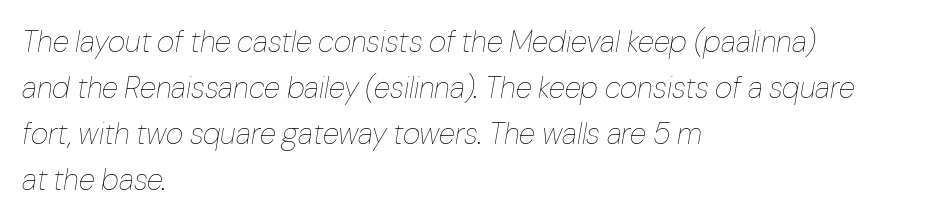
The image shows 30 px thin type, italic (leaning right); set left-aligned, normal line spacing (1.53x), normal letter spacing, not underlined; low stroke contrast and a medium x-height.
